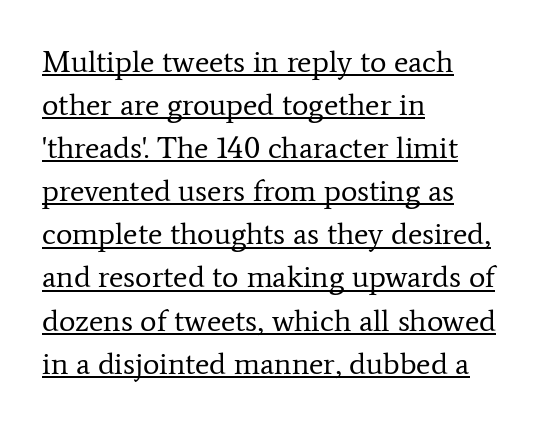
A quiet, ordinary-to-light weight characterises the typeface. This rendering employs a face with finishing strokes, i.e., a serif. Looks like regular typesetting: each glyph gets only the width it needs. This sample carries an underscore along the baseline area. Each new line begins a customary step beneath the previous one.
